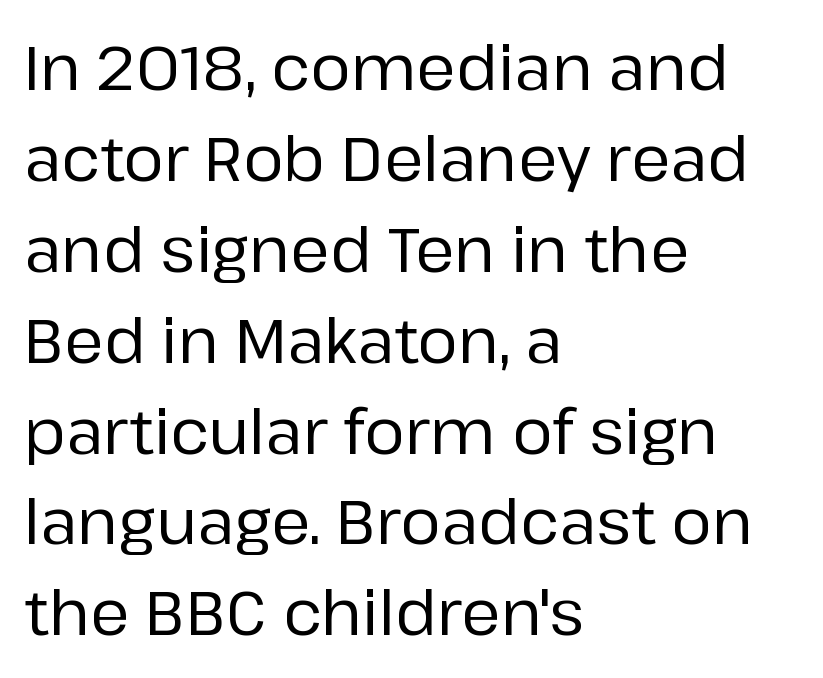
Q: Is the text italic (slanted)? A: No, it is upright.
Q: Is the typeface a serif or a sans-serif typeface? A: Sans-serif.
Q: Is the text underlined? A: No.
Q: How is the paragraph aligned? A: Left-aligned.
Q: Is the spacing between letters normal or unusually wide? A: Normal.
Q: Is the spacing between lines tight, normal or loose? A: Normal.
Q: Width (condensed, normal, or wide)? A: Normal.
Q: Stroke contrast? A: Low.
Q: x-height? A: Medium.
Q: Monospaced? A: No.
